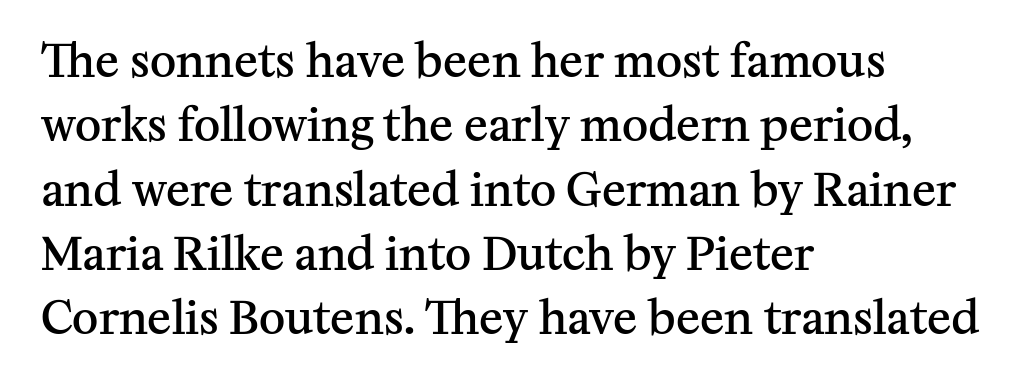
{"serif": "yes", "italic": "no", "bold": "semi", "weight": "semibold", "width": "normal", "stroke_contrast": "medium", "x_height": "medium", "monospaced": "no", "underline": "no", "align": "left", "line_spacing": "normal", "line_spacing_ratio": 1.43, "letter_spacing": "normal", "letter_spacing_em": 0.0, "glyph_px": 45}
